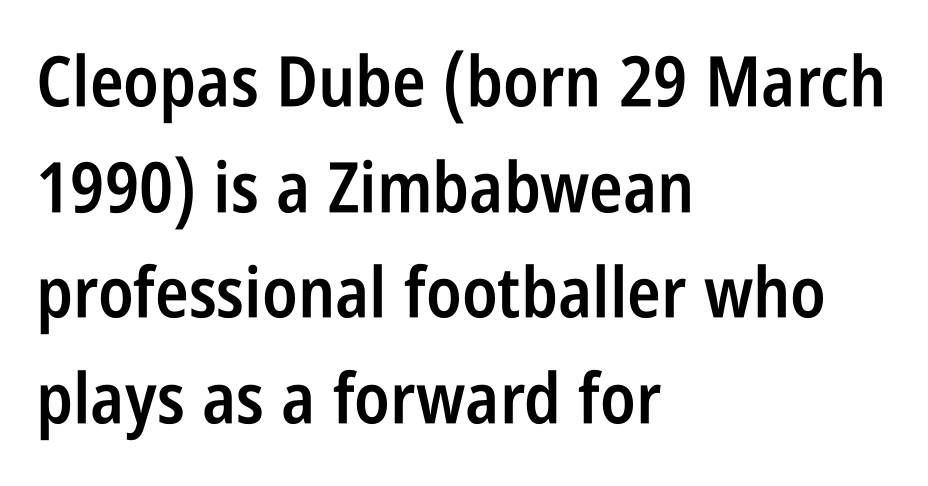
Q: Is the text bold? A: Semi-bold.
Q: Is the text italic (slanted)? A: No, it is upright.
Q: Is the typeface a serif or a sans-serif typeface? A: Sans-serif.
Q: Is the text underlined? A: No.
Q: How is the paragraph aligned? A: Left-aligned.
Q: Is the spacing between letters normal or unusually wide? A: Normal.
Q: Is the spacing between lines tight, normal or loose? A: Normal.
Q: Width (condensed, normal, or wide)? A: Condensed.
Q: Stroke contrast? A: Low.
Q: x-height? A: Large.
Q: Monospaced? A: No.
